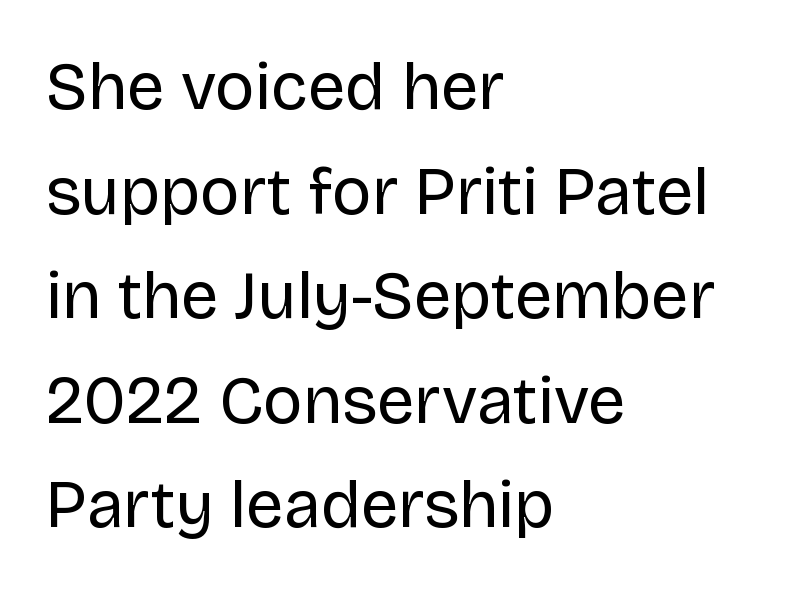
The image shows 67 px regular-weight sans-serif type, upright; set left-aligned, normal line spacing (1.56x), normal letter spacing, not underlined; low stroke contrast and a large x-height.
